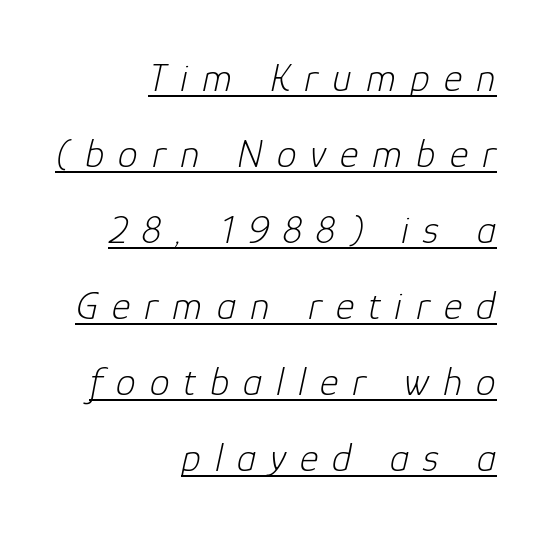
The image shows 40 px light type, italic (leaning right); set right-aligned, loose line spacing (1.9x), unusually wide letter spacing (+0.35 em), underlined; low stroke contrast and a medium x-height.
